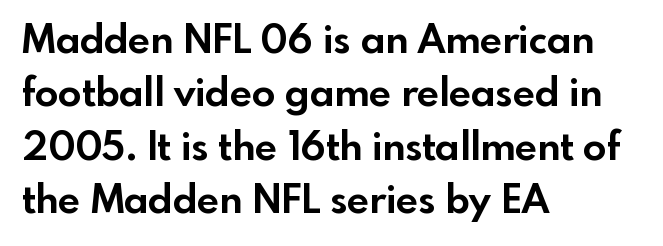
{"serif": "no", "italic": "no", "bold": "yes", "weight": "bold", "width": "normal", "x_height": "small", "monospaced": "no", "underline": "no", "align": "left", "line_spacing": "normal", "line_spacing_ratio": 1.37, "letter_spacing": "normal", "letter_spacing_em": 0.0, "glyph_px": 39}
